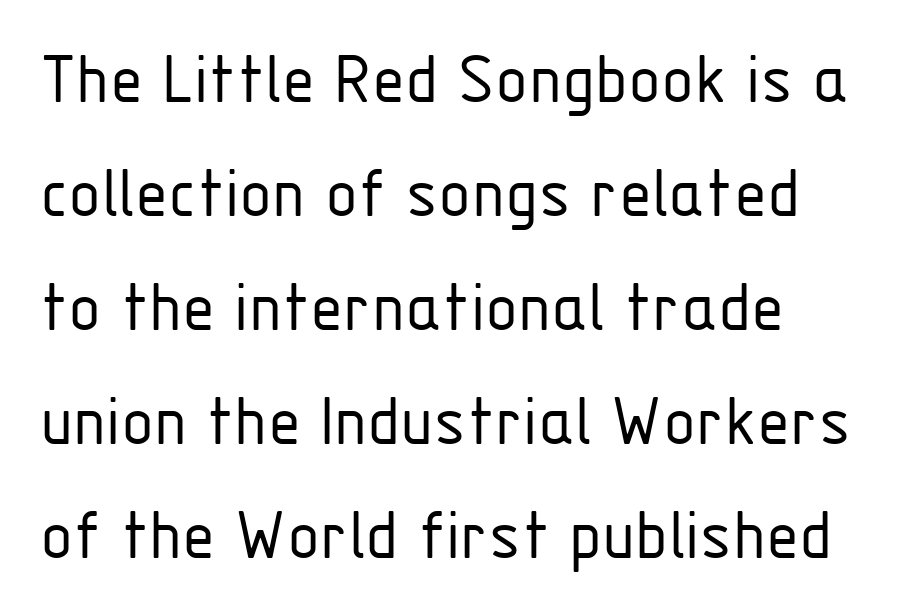
These lines are rendered in a variable-pitch font. Is this a sans? Yes — the strokes have no serifs. A roman cut, with each character standing at attention. A clean baseline with only descenders dipping below it. Each word holds together tightly as a unit, with standard inter-letter gaps. Successive baselines arrive at the customary interval.
